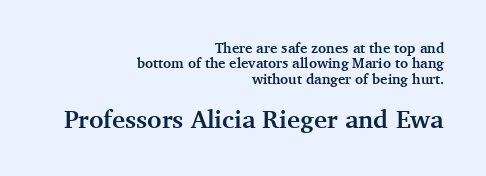
{"italic": "no", "bold": "yes", "underline": "no", "align": "right", "line_spacing": "tight", "line_spacing_ratio": 1.09, "letter_spacing": "normal", "letter_spacing_em": 0.0, "larger_block": "second", "size_ratio": 1.79, "glyph_px": 25}
